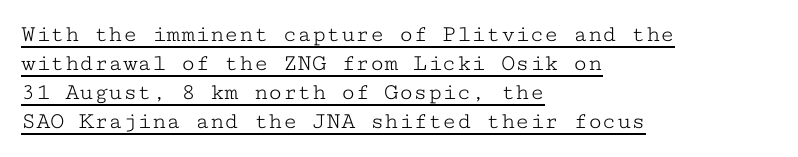
The typeface has the unassuming heft of standard copy or less. A student would call this left alignment; a typographer would say flush left, rag right. The typography opts for an upright posture over an oblique one. The letterforms sit shoulder to shoulder at normal distance. Underlining? Definitely there.
